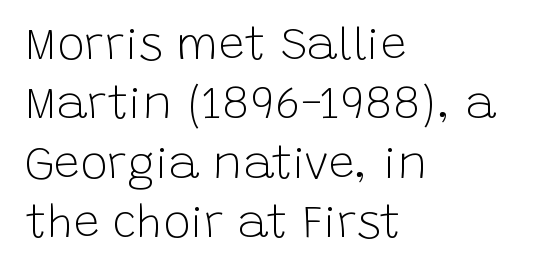
{"serif": "no", "italic": "no", "bold": "no", "weight": "light", "width": "normal", "stroke_contrast": "low", "x_height": "large", "monospaced": "no", "underline": "no", "align": "left", "line_spacing": "normal", "line_spacing_ratio": 1.29, "letter_spacing": "normal", "letter_spacing_em": 0.0, "glyph_px": 46}
